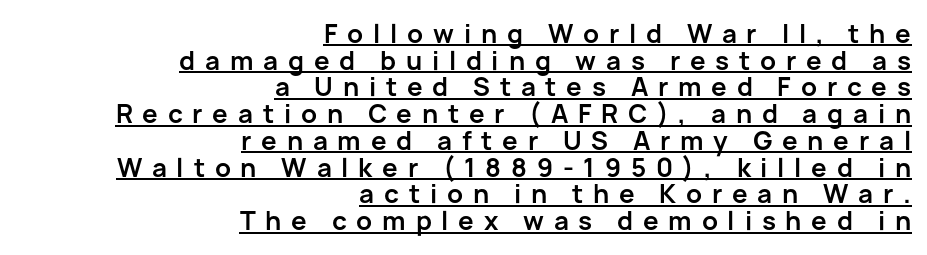
The image shows 25 px bold type, upright; set right-aligned, tight line spacing (1.07x), unusually wide letter spacing (+0.39 em), underlined.
